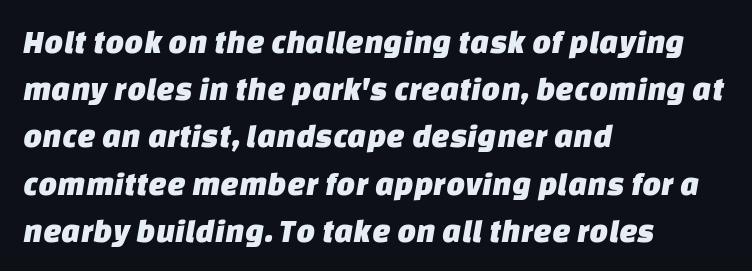
The image shows 33 px sans-serif type; set left-aligned, normal line spacing (1.43x), normal letter spacing, not underlined; low stroke contrast and a large x-height.
